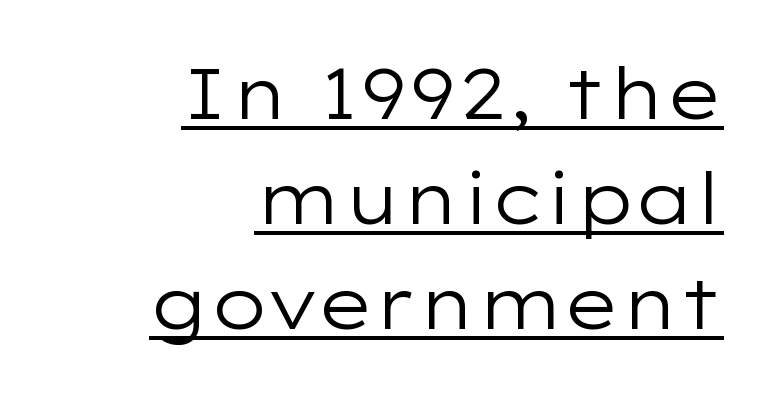
Q: Is the text bold? A: No.
Q: Is the text italic (slanted)? A: No, it is upright.
Q: Is the typeface a serif or a sans-serif typeface? A: Sans-serif.
Q: Is the text underlined? A: Yes.
Q: How is the paragraph aligned? A: Right-aligned.
Q: Is the spacing between letters normal or unusually wide? A: Normal.
Q: Is the spacing between lines tight, normal or loose? A: Normal.
Q: Width (condensed, normal, or wide)? A: Wide.
Q: Stroke contrast? A: Low.
Q: x-height? A: Medium.
Q: Monospaced? A: No.
